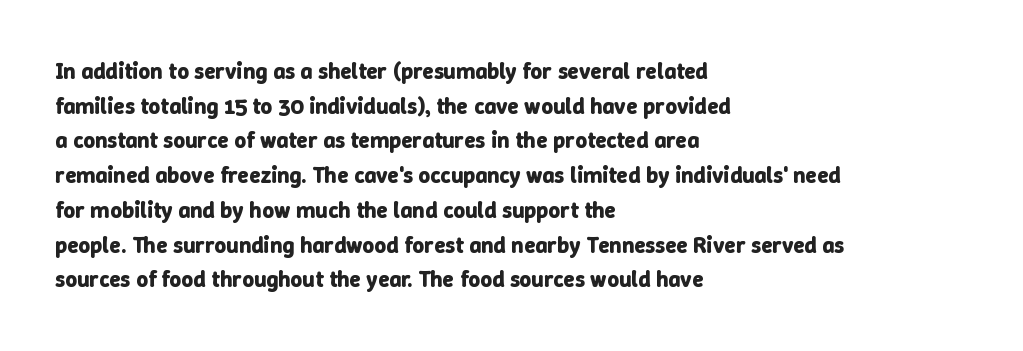
Q: Is the text bold? A: Yes.
Q: Is the text italic (slanted)? A: No, it is upright.
Q: Is the text underlined? A: No.
Q: How is the paragraph aligned? A: Left-aligned.
Q: Is the spacing between letters normal or unusually wide? A: Normal.
Q: Is the spacing between lines tight, normal or loose? A: Normal.
